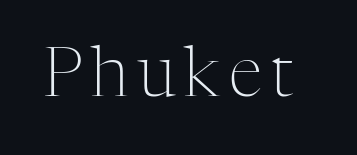
{"serif": "yes", "italic": "no", "bold": "no", "weight": "light", "width": "normal", "stroke_contrast": "medium", "x_height": "medium", "monospaced": "no", "underline": "no", "glyph_px": 68}
